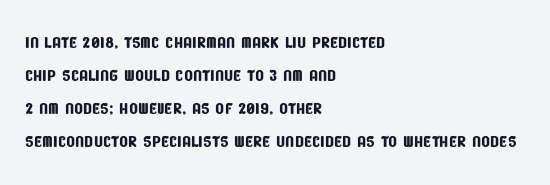
The image shows 23 px text type; set left-aligned, normal line spacing (1.44x), normal letter spacing, not underlined.
